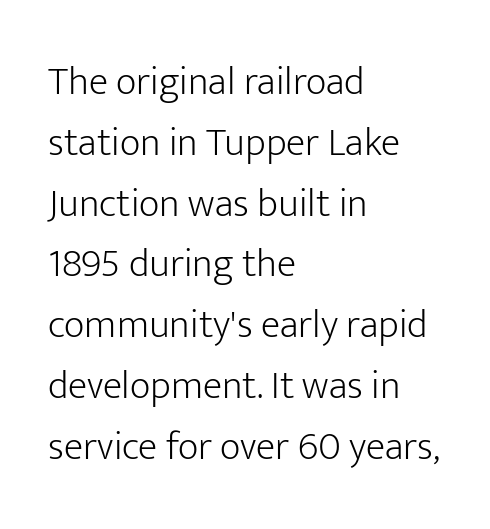
Caption: face not bold, strokes unweighted. Letter spacing: default. This rendering features lettering with no underline. The line-height multiplier appears to be the usual default. Proportional: the letters do not fall into vertical columns. Quick note: not italic, upright.
